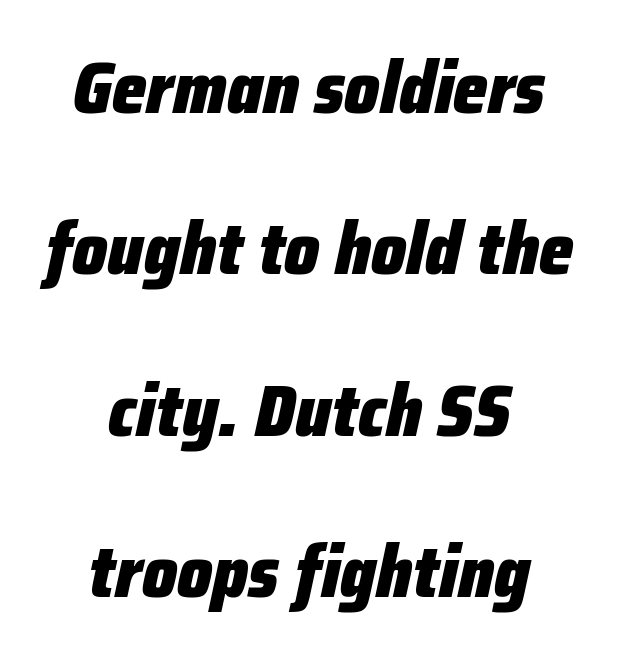
This sample uses an oblique cut, with every glyph tilted off the vertical. Plain, unruled lines of type. Observe the ordinary spacing: letters are neighbours, not strangers. A dark, heavy texture on the line: the type is bold.
